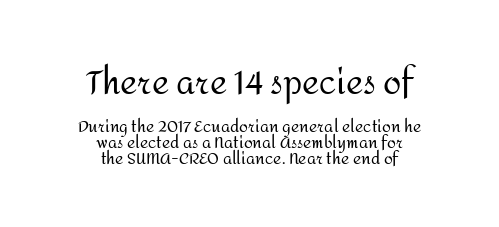
The image shows 33 px regular-weight sans-serif type, upright; set centered, tight line spacing (1.01x), normal letter spacing, not underlined; the first (top) block is 2.06x larger; medium stroke contrast and a medium x-height.
